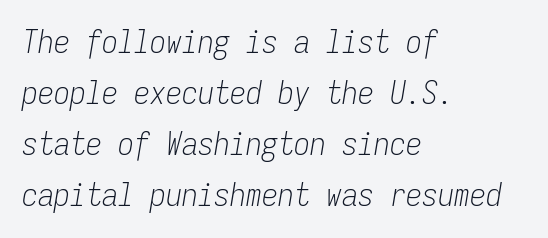
{"italic": "yes", "lean": "right", "slant_degrees": 9, "bold": "no", "weight": "light", "width": "condensed", "stroke_contrast": "low", "x_height": "medium", "monospaced": "yes", "underline": "no", "align": "left", "line_spacing": "normal", "line_spacing_ratio": 1.59, "letter_spacing": "normal", "letter_spacing_em": 0.0, "glyph_px": 32}
